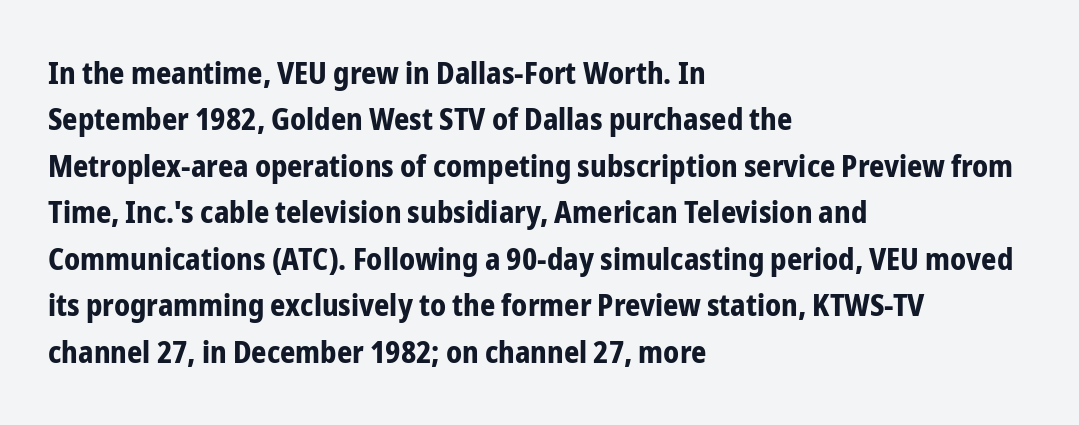
The line-height multiplier appears to be the usual default. Character widths vary here, with narrow letters taking less room than wide ones. No word sits above an underline. The gaps between neighbouring characters are ordinary and unremarkable. As a designer I'd log this as weight 700, bold.
